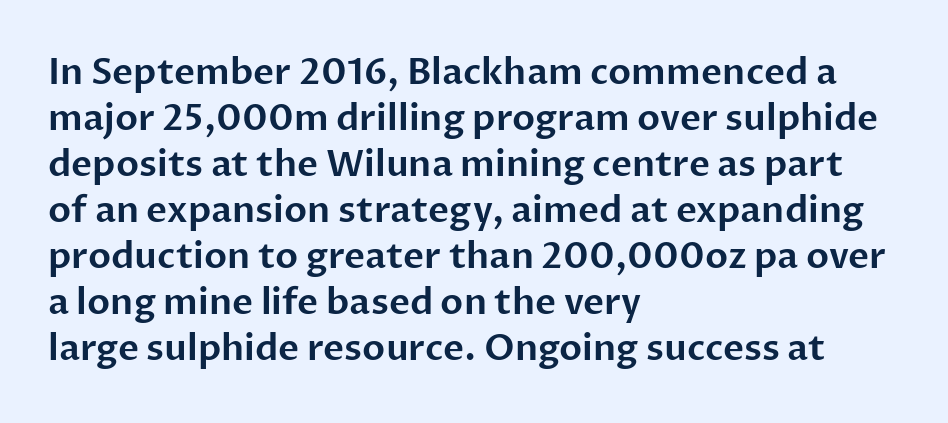
The image shows 36 px sans-serif type, upright; set left-aligned, normal line spacing (1.28x), normal letter spacing, not underlined; low stroke contrast and a medium x-height.
